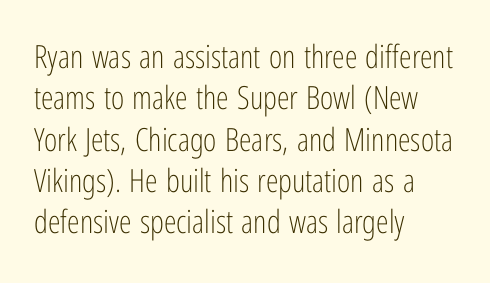
Designer's note — italics off, roman on. Clear beneath every line of the passage. You could not count columns in this text — the font is proportionally spaced. Letter spacing: default. The text block is weighted toward the left margin, trailing off unevenly rightward.
